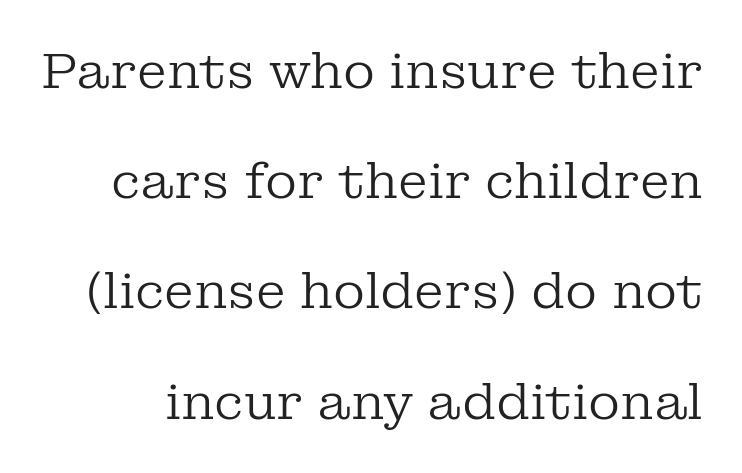
Q: Is the text bold? A: No.
Q: Is the text italic (slanted)? A: No, it is upright.
Q: Is the typeface a serif or a sans-serif typeface? A: Serif.
Q: Is the text underlined? A: No.
Q: Is the spacing between letters normal or unusually wide? A: Normal.
Q: Is the spacing between lines tight, normal or loose? A: Loose.
Q: Width (condensed, normal, or wide)? A: Normal.
Q: Stroke contrast? A: Low.
Q: x-height? A: Medium.
Q: Monospaced? A: No.
